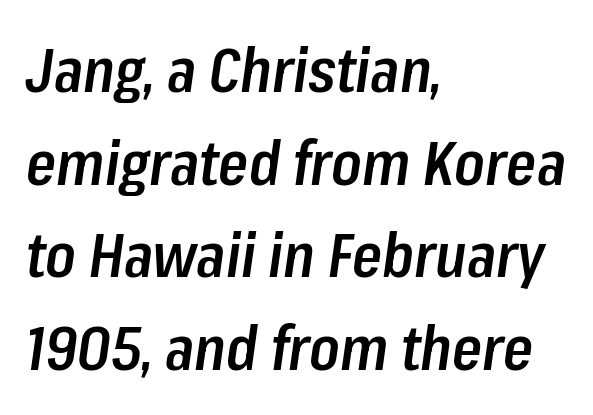
The image shows 61 px semibold, condensed type, italic (leaning right); set left-aligned, normal line spacing (1.52x), normal letter spacing, not underlined; low stroke contrast and a medium x-height.
